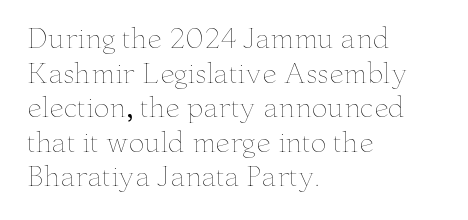
The image shows 26 px text type, upright; set left-aligned, normal line spacing (1.33x), normal letter spacing, not underlined.
